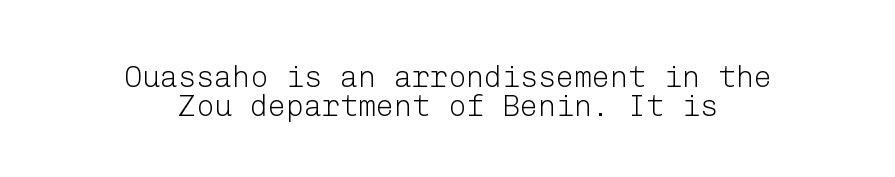
Examine the stroke ends and you'll find no serifs. Honestly, there is no underline to notice here at all. Caption: multi-line text, centered on the measure. You could call the tracking neutral — neither tight nor loose. Rendered with straight, roman letterforms.
